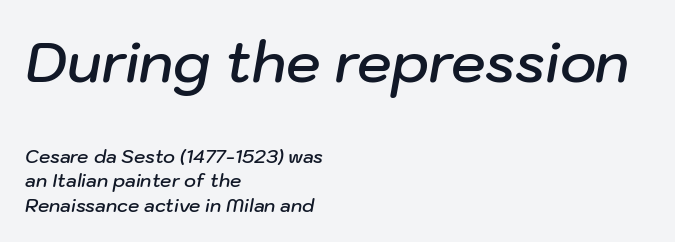
The image shows 55 px semibold type, italic (leaning right); set left-aligned, normal line spacing (1.36x), normal letter spacing, not underlined; the first (top) block is 3.06x larger; low stroke contrast and a medium x-height.
